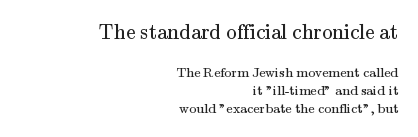
{"italic": "no", "bold": "no", "underline": "no", "align": "right", "line_spacing": "normal", "line_spacing_ratio": 1.28, "letter_spacing": "normal", "letter_spacing_em": 0.0, "larger_block": "first", "size_ratio": 1.5, "glyph_px": 21}
